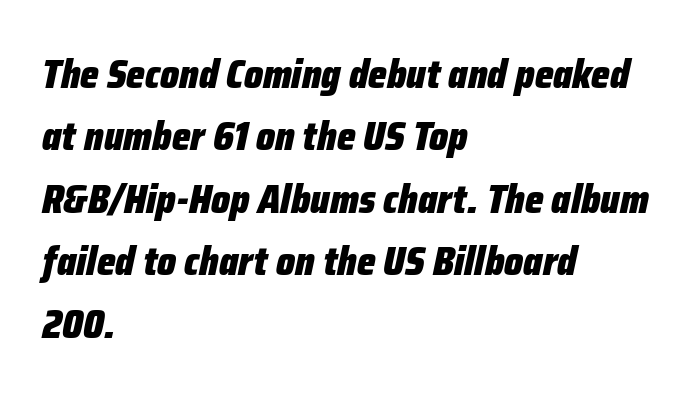
The image shows 40 px heavy, condensed type, italic (leaning right); set left-aligned, normal line spacing (1.56x), normal letter spacing, not underlined; low stroke contrast and a medium x-height.
